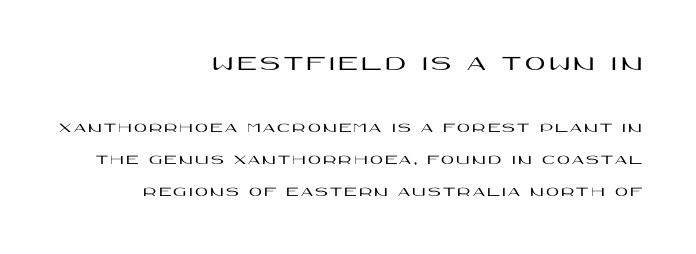
If you drew a ruler down the right edge, every line would touch it. Horizontal bands of white between lines are thick stripes. Here the first block reads like a headline and the second like body copy. The space directly below the letters is spotless. Do the letters lean? They stand straight.
